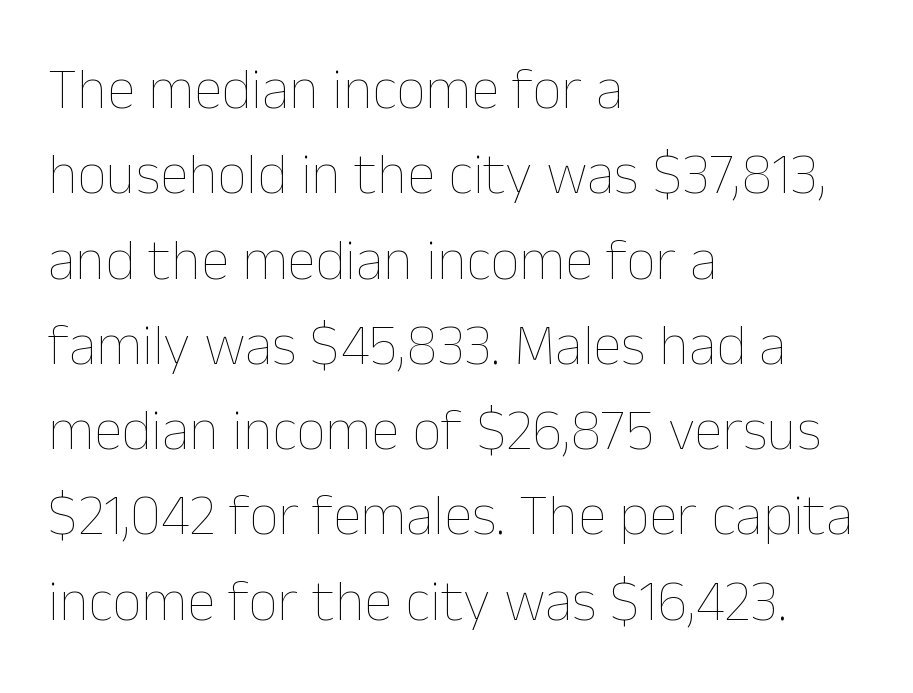
{"italic": "no", "bold": "no", "weight": "thin", "width": "normal", "stroke_contrast": "low", "x_height": "medium", "monospaced": "no", "underline": "no", "align": "left", "line_spacing": "normal", "line_spacing_ratio": 1.47, "letter_spacing": "normal", "letter_spacing_em": 0.0, "glyph_px": 58}
